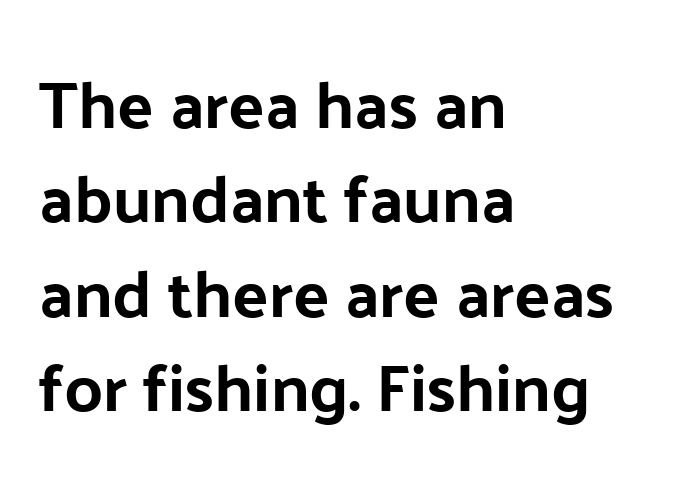
The image shows 67 px bold sans-serif type, upright; set left-aligned, normal line spacing (1.41x), normal letter spacing, not underlined; low stroke contrast and a medium x-height.
